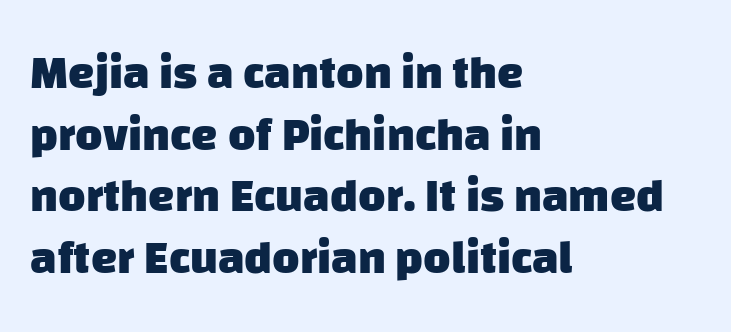
Q: Is the text bold? A: Yes.
Q: Is the typeface a serif or a sans-serif typeface? A: Sans-serif.
Q: Is the text underlined? A: No.
Q: How is the paragraph aligned? A: Left-aligned.
Q: Is the spacing between letters normal or unusually wide? A: Normal.
Q: Is the spacing between lines tight, normal or loose? A: Normal.
Q: Width (condensed, normal, or wide)? A: Normal.
Q: Stroke contrast? A: Low.
Q: x-height? A: Large.
Q: Monospaced? A: No.
